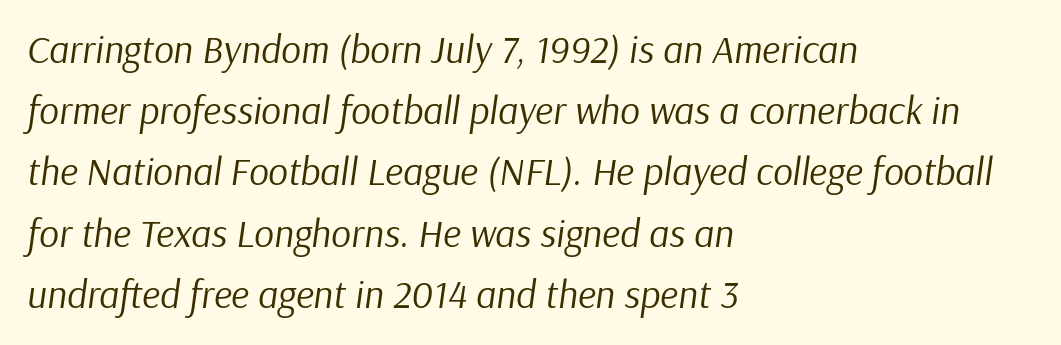
Emphasis-style slanted type is in use. This rendering features lettering with no underline. The strokes are not fattened; the text isn't bold. If you measured baseline to baseline, you'd find a middling distance.
